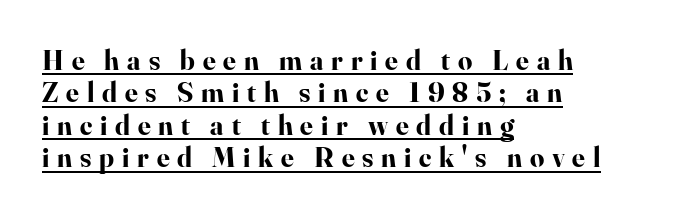
{"serif": "yes", "italic": "no", "bold": "yes", "weight": "bold", "width": "normal", "stroke_contrast": "high", "x_height": "small", "monospaced": "no", "underline": "yes", "align": "left", "line_spacing_ratio": 1.16, "letter_spacing": "wide", "letter_spacing_em": 0.28, "glyph_px": 28}
